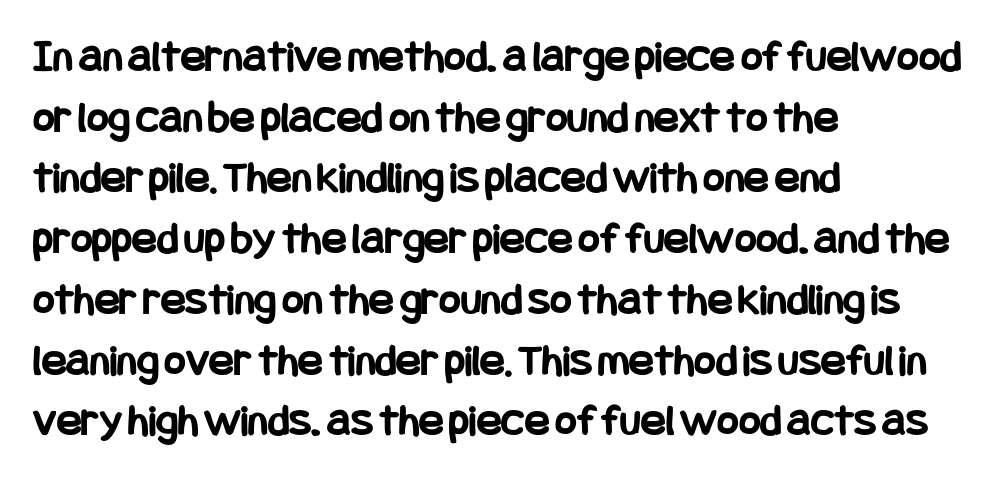
The specimen reads as upright at a glance. The face used here is rendered with its standard letterfit. This rendering uses left alignment, leaving the right contour irregular. In terms of weight, the rendering is a true, heavy bold. Leading matches the norm, producing a regular column. Regarding serifs, this sample does without them.
